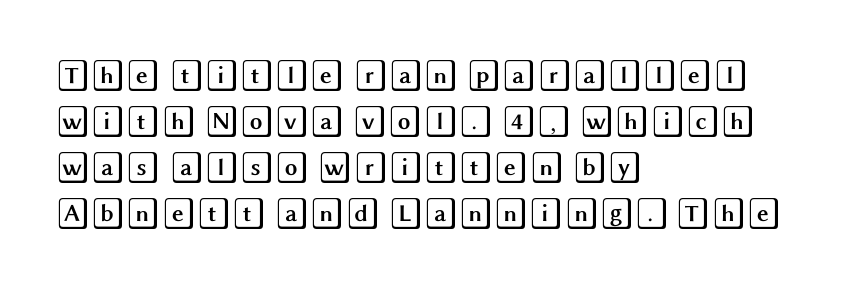
{"italic": "no", "width": "wide", "x_height": "large", "underline": "no", "align": "left", "line_spacing": "normal", "line_spacing_ratio": 1.44, "letter_spacing": "normal", "letter_spacing_em": 0.0, "glyph_px": 32}
